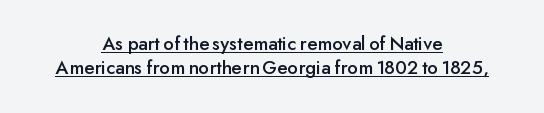
{"italic": "no", "underline": "yes", "align": "center", "line_spacing_ratio": 1.2, "letter_spacing": "normal", "letter_spacing_em": 0.0, "glyph_px": 20}
